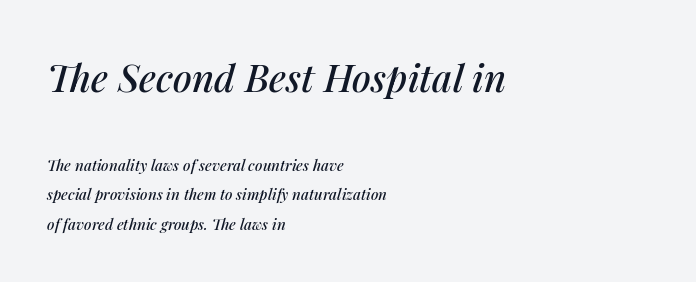
{"italic": "yes", "lean": "right", "slant_degrees": 14, "width": "normal", "stroke_contrast": "medium", "x_height": "medium", "monospaced": "no", "underline": "no", "align": "left", "line_spacing": "loose", "line_spacing_ratio": 1.98, "letter_spacing": "normal", "letter_spacing_em": 0.0, "larger_block": "first", "size_ratio": 2.53, "glyph_px": 38}
